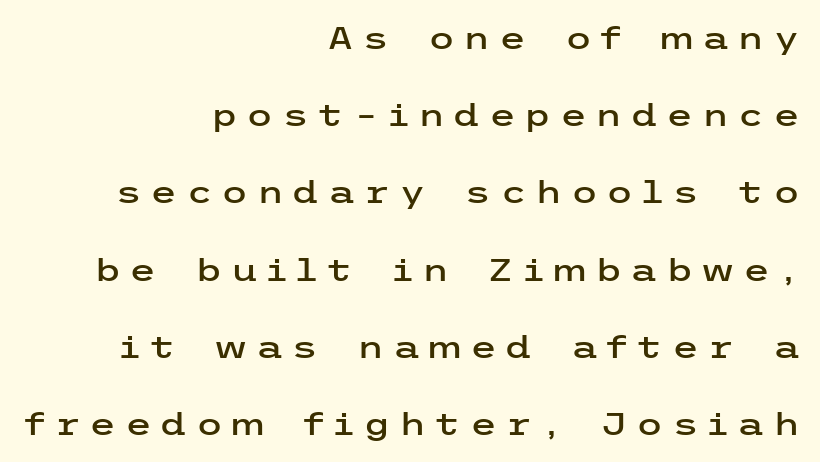
Widely set lines give the paragraph a tall, airy silhouette. The font family rendered here belongs to the sans-serif group. Do the letters lean? They stand straight. Each row of text sits above clean, open space. There is plenty of visible air inserted between adjacent glyphs. Notice how the passage keeps a crisp vertical edge on the right only.
